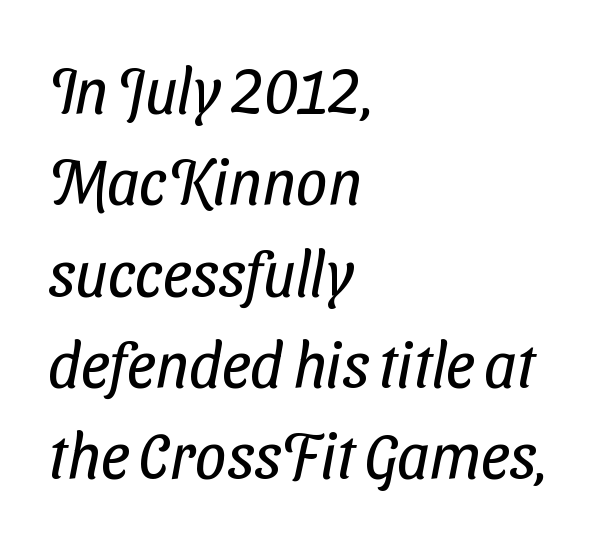
Q: Is the text bold? A: No.
Q: Is the typeface a serif or a sans-serif typeface? A: Sans-serif.
Q: Is the text underlined? A: No.
Q: How is the paragraph aligned? A: Left-aligned.
Q: Is the spacing between letters normal or unusually wide? A: Normal.
Q: Is the spacing between lines tight, normal or loose? A: Normal.
Q: Width (condensed, normal, or wide)? A: Condensed.
Q: Stroke contrast? A: Low.
Q: x-height? A: Medium.
Q: Monospaced? A: No.
